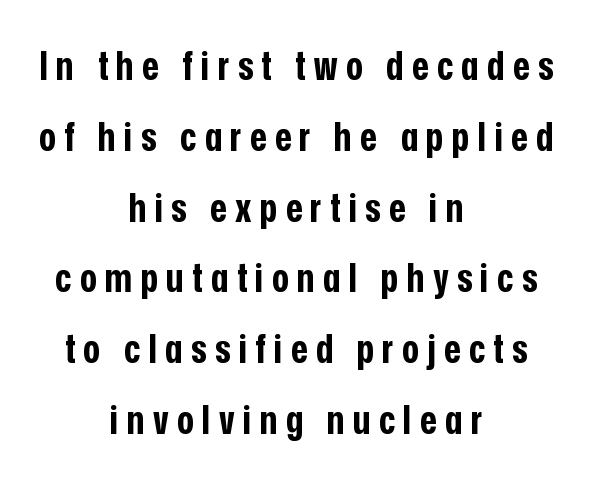
Q: Is the text bold? A: Yes.
Q: Is the text italic (slanted)? A: No, it is upright.
Q: Is the typeface a serif or a sans-serif typeface? A: Sans-serif.
Q: Is the text underlined? A: No.
Q: How is the paragraph aligned? A: Centered.
Q: Is the spacing between letters normal or unusually wide? A: Unusually wide.
Q: Width (condensed, normal, or wide)? A: Condensed.
Q: Stroke contrast? A: Low.
Q: x-height? A: Medium.
Q: Monospaced? A: No.
